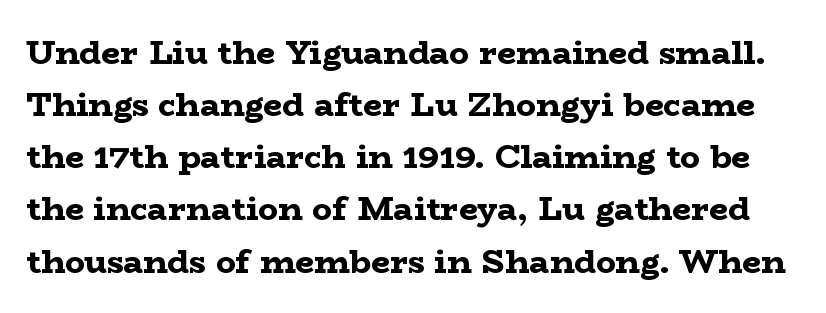
The image shows 33 px bold, wide serif type, upright; set normal line spacing (1.58x), normal letter spacing, not underlined; low stroke contrast and a medium x-height.
